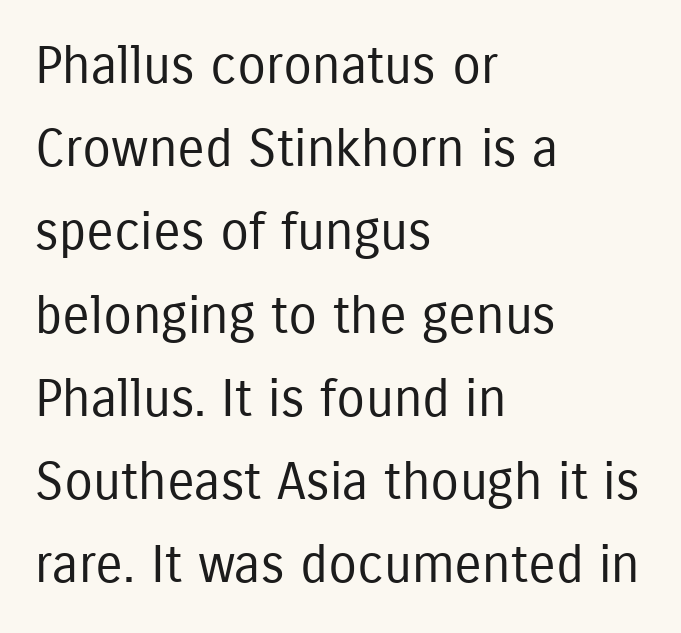
Q: Is the text bold? A: No.
Q: Is the text italic (slanted)? A: No, it is upright.
Q: Is the typeface a serif or a sans-serif typeface? A: Sans-serif.
Q: Is the text underlined? A: No.
Q: How is the paragraph aligned? A: Left-aligned.
Q: Is the spacing between letters normal or unusually wide? A: Normal.
Q: Is the spacing between lines tight, normal or loose? A: Normal.
Q: Width (condensed, normal, or wide)? A: Condensed.
Q: Stroke contrast? A: Low.
Q: x-height? A: Medium.
Q: Monospaced? A: No.
